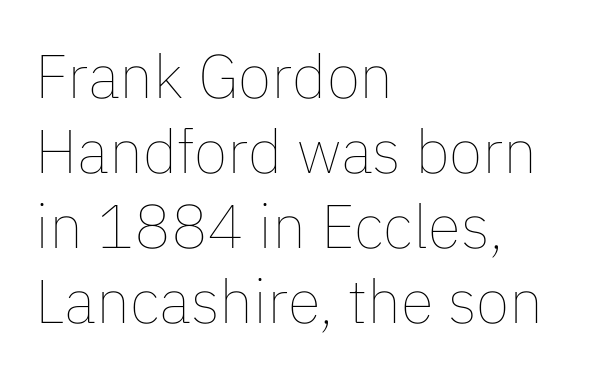
The image shows 61 px thin type, upright; set left-aligned, line spacing 1.23x, normal letter spacing, not underlined; low stroke contrast and a medium x-height.
